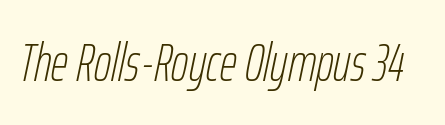
The image shows 53 px thin, condensed type, italic (leaning right); set normal letter spacing, not underlined; low stroke contrast and a medium x-height.
